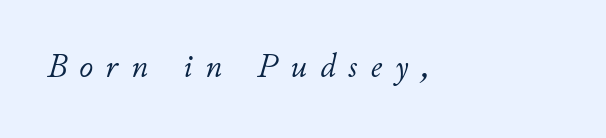
The axis of the letterforms is tilted away from vertical. No chunkiness to these letters — they're not bold. Proportional: the letters do not fall into vertical columns. The letterforms stand isolated, each surrounded by extra space. Just letters on the line, the space beneath them empty. Layout note: lines flush left.
